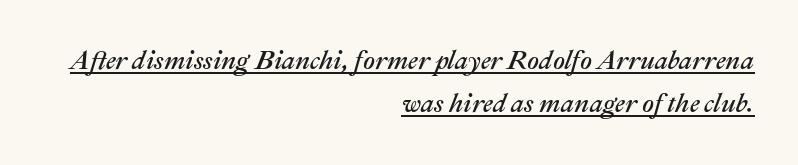
The image shows 26 px text type, italic (leaning right); set right-aligned, normal line spacing (1.67x), normal letter spacing, underlined.
